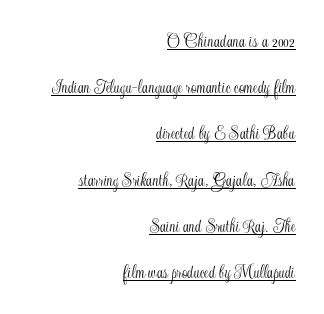
Q: Is the text italic (slanted)? A: Yes.
Q: Is the text underlined? A: Yes.
Q: How is the paragraph aligned? A: Right-aligned.
Q: Is the spacing between letters normal or unusually wide? A: Normal.
Q: Is the spacing between lines tight, normal or loose? A: Loose.
